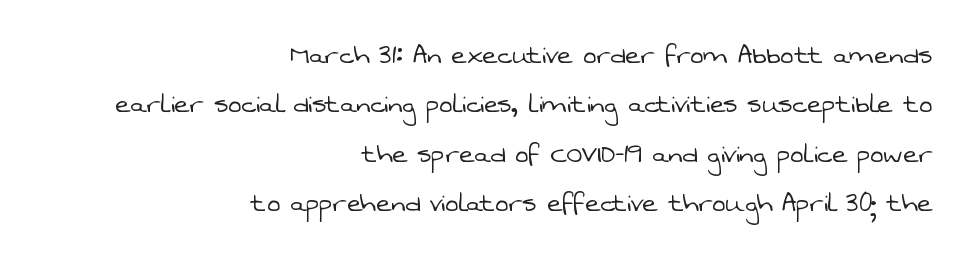
Caption: face not bold, strokes unweighted. Default kerning and tracking; the words read as compact shapes. What's the leading like? Ordinary, nothing unusual. A clean baseline with only descenders dipping below it. A typesetter would call this proportional, since set widths differ per character.
